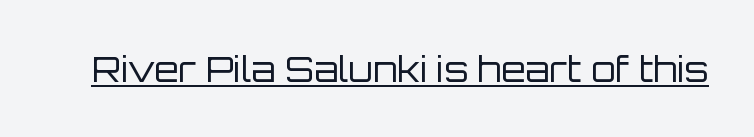
I'd call this a sans setting — the letters go barefoot. Quick note: not italic, upright. Does a line run under the words? Yes, clearly. Note the varied advance widths — an 'i' is clearly narrower than an 'm'. Here the glyphs are tracked normally, forming tight word shapes.
